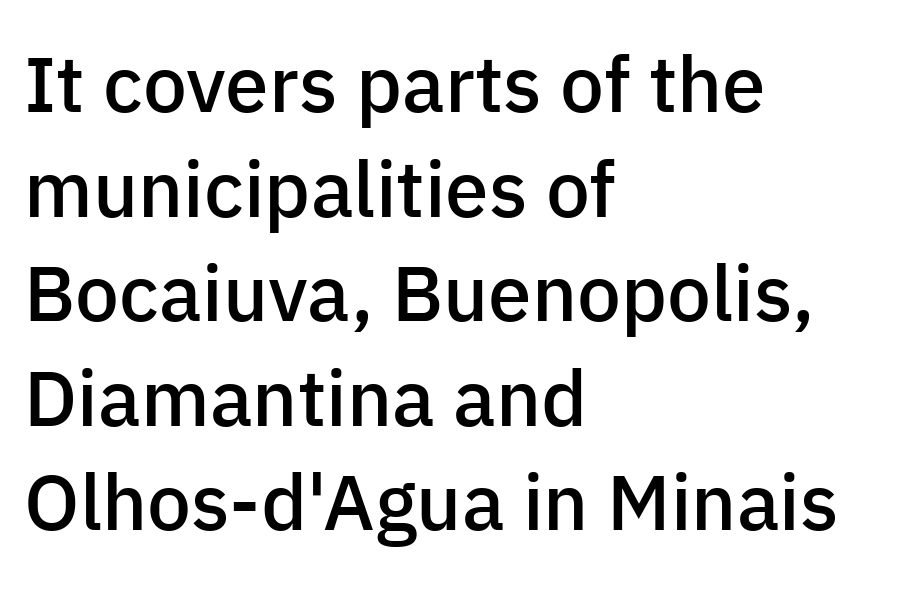
The image shows 78 px semibold sans-serif type, upright; set left-aligned, normal line spacing (1.34x), normal letter spacing, not underlined; low stroke contrast and a medium x-height.
